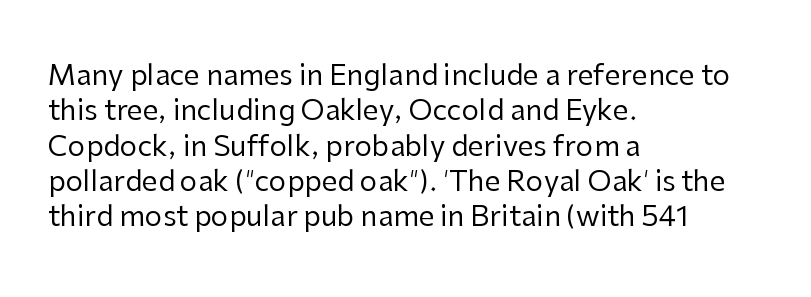
{"serif": "no", "italic": "no", "bold": "no", "weight": "regular", "width": "normal", "stroke_contrast": "low", "x_height": "medium", "monospaced": "no", "underline": "no", "align": "left", "line_spacing": "normal", "line_spacing_ratio": 1.26, "letter_spacing": "normal", "letter_spacing_em": 0.0, "glyph_px": 28}
